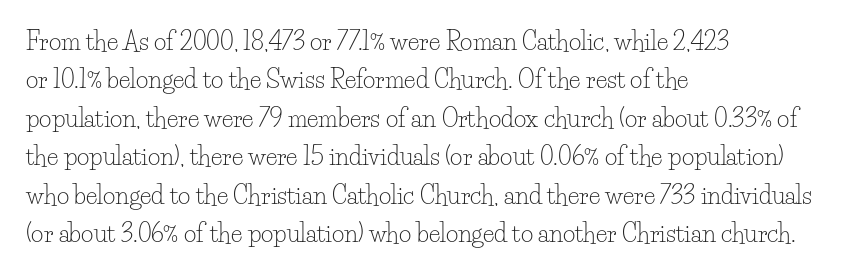
{"italic": "no", "bold": "no", "underline": "no", "align": "left", "line_spacing": "normal", "line_spacing_ratio": 1.6, "letter_spacing": "normal", "letter_spacing_em": 0.0, "glyph_px": 24}
